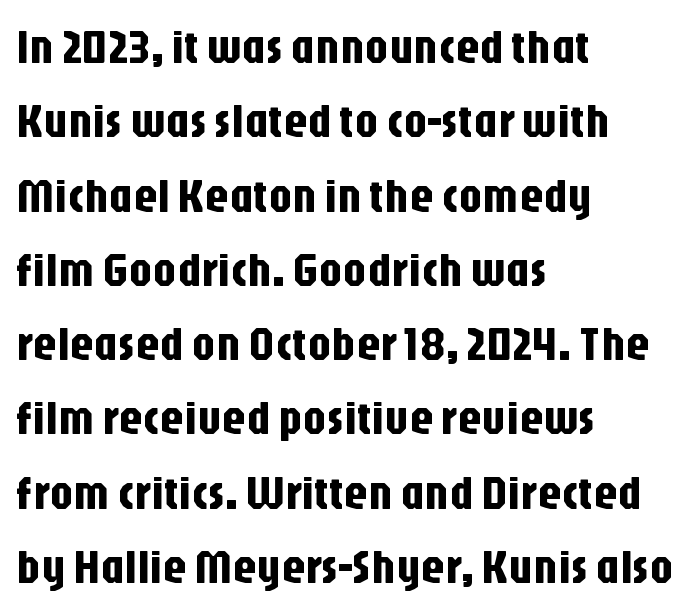
{"serif": "no", "italic": "no", "width": "condensed", "stroke_contrast": "low", "x_height": "large", "monospaced": "no", "underline": "no", "align": "left", "line_spacing": "normal", "line_spacing_ratio": 1.58, "letter_spacing": "normal", "letter_spacing_em": 0.0, "glyph_px": 47}
